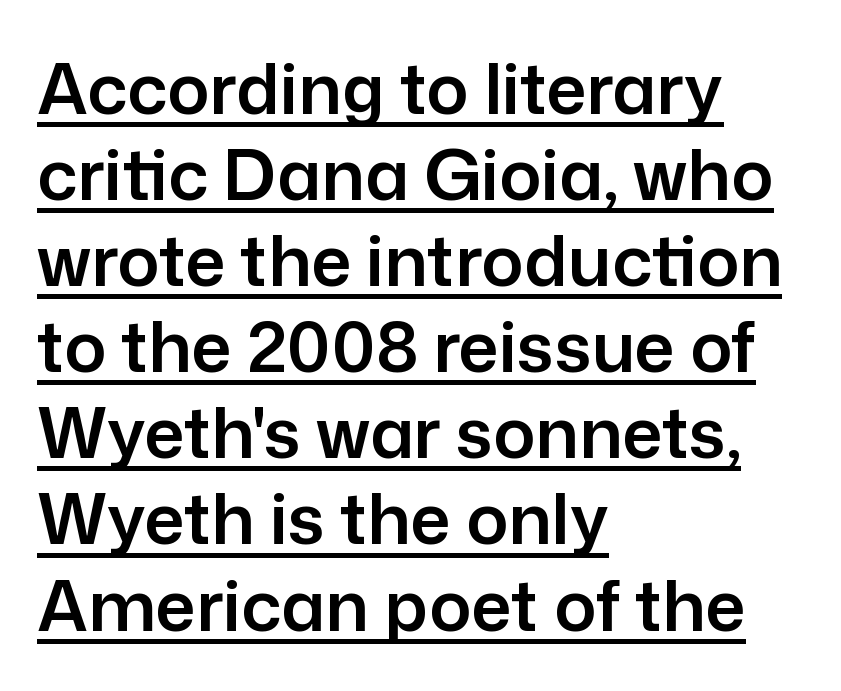
Character widths vary here, with narrow letters taking less room than wide ones. Glance below the letters and you will spot a drawn line. The axis of the letterforms is exactly vertical. Look at the bottom of the vertical strokes: they stop flat, with no serifs.
